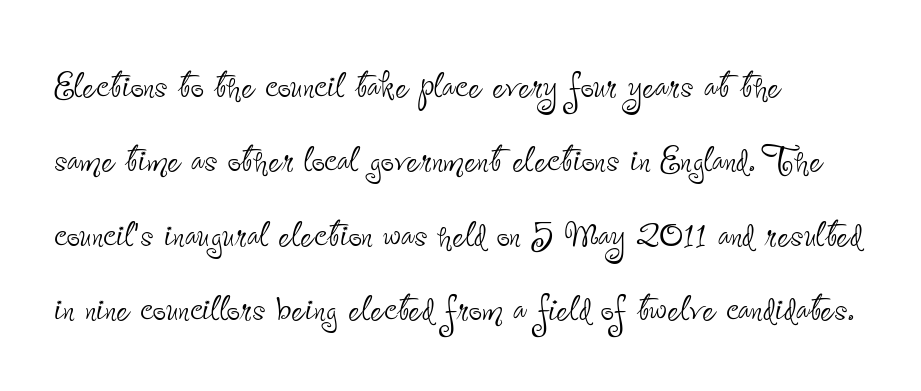
A clean baseline with only descenders dipping below it. The typeface has the unassuming heft of standard copy or less. Regarding serifs, this sample does without them. You could call the tracking neutral — neither tight nor loose. The rendering anchors every line to the left-hand side.
